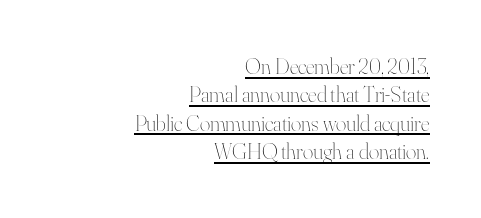
The image shows 22 px text type, upright; set right-aligned, normal line spacing (1.29x), normal letter spacing, underlined.
